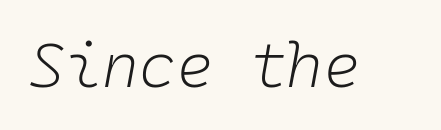
{"italic": "yes", "lean": "right", "slant_degrees": 10, "bold": "no", "weight": "light", "width": "normal", "stroke_contrast": "low", "x_height": "medium", "monospaced": "yes", "underline": "no", "letter_spacing": "normal", "letter_spacing_em": 0.0, "glyph_px": 63}
